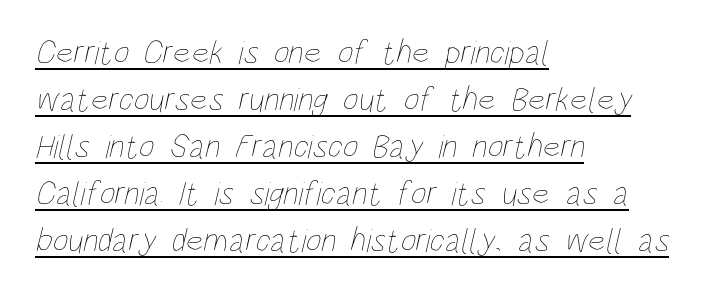
{"bold": "no", "weight": "thin", "width": "condensed", "stroke_contrast": "low", "x_height": "large", "monospaced": "no", "underline": "yes", "align": "left", "line_spacing": "normal", "line_spacing_ratio": 1.38, "letter_spacing": "normal", "letter_spacing_em": 0.0, "glyph_px": 34}
